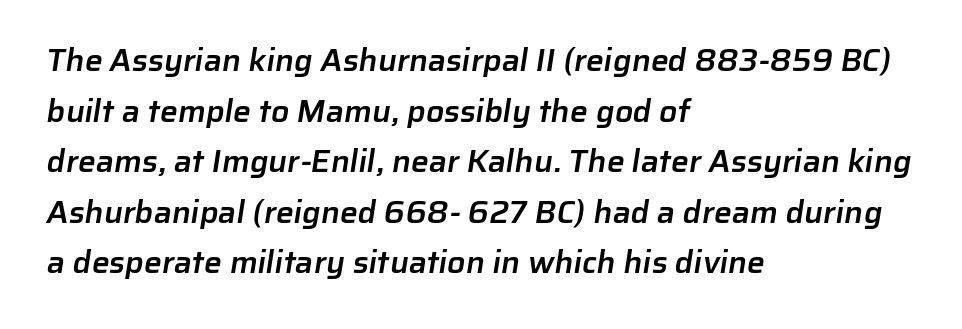
Q: Is the text bold? A: Semi-bold.
Q: Is the typeface a serif or a sans-serif typeface? A: Sans-serif.
Q: Is the text underlined? A: No.
Q: How is the paragraph aligned? A: Left-aligned.
Q: Is the spacing between letters normal or unusually wide? A: Normal.
Q: Is the spacing between lines tight, normal or loose? A: Normal.
Q: Width (condensed, normal, or wide)? A: Normal.
Q: Stroke contrast? A: Low.
Q: x-height? A: Medium.
Q: Monospaced? A: No.
